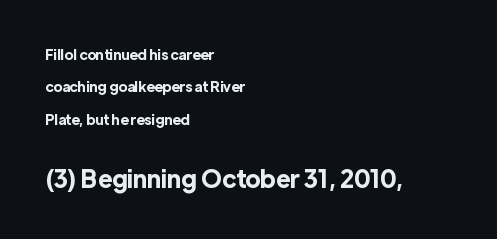
Stroke thickness is high; the sample reads as a true bold. Teacher's note: observe the even left margin — that is flush-left alignment. The rendering enlarges the type as you move from the upper chunk to the lower. Vertical strokes here are truly vertical. Glance below the letters and you will spot only blank space.
